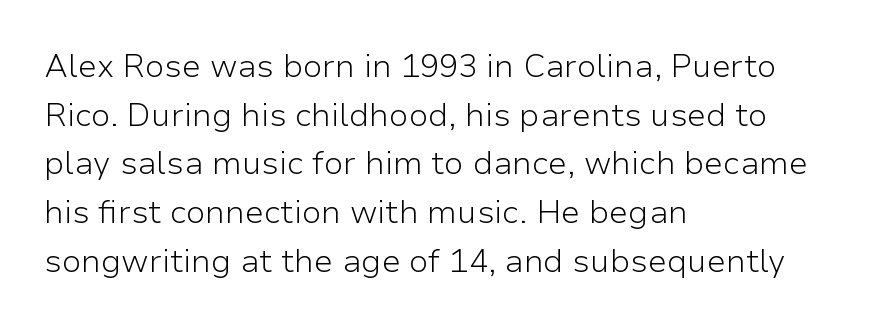
The image shows 32 px light sans-serif type, upright; set left-aligned, normal line spacing (1.52x), normal letter spacing, not underlined; low stroke contrast and a medium x-height.
